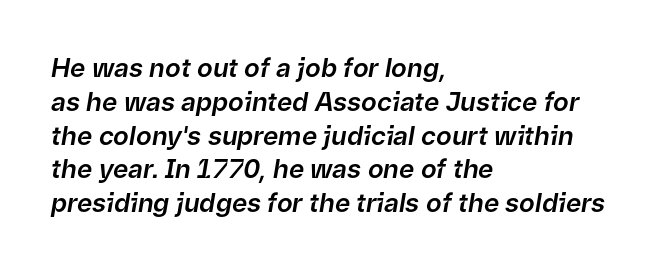
The image shows 26 px text type, italic (leaning right); set left-aligned, normal line spacing (1.3x), normal letter spacing, not underlined.
